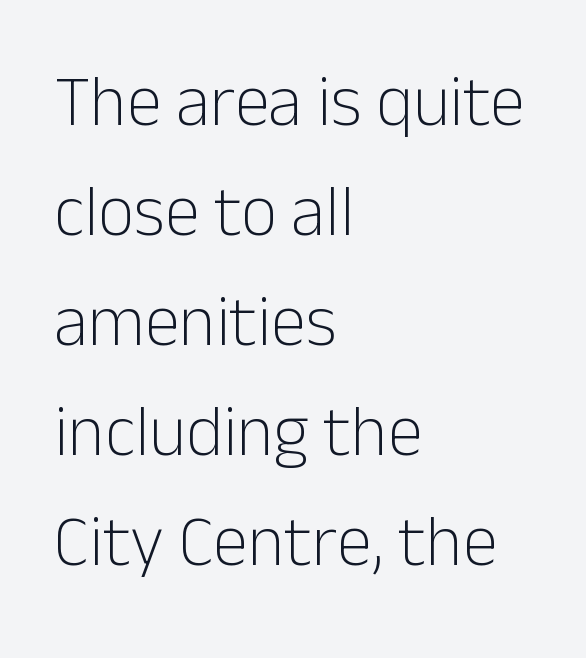
{"serif": "no", "italic": "no", "bold": "no", "weight": "light", "width": "normal", "stroke_contrast": "low", "x_height": "medium", "monospaced": "no", "underline": "no", "align": "left", "line_spacing": "normal", "line_spacing_ratio": 1.55, "letter_spacing": "normal", "letter_spacing_em": 0.0, "glyph_px": 71}
